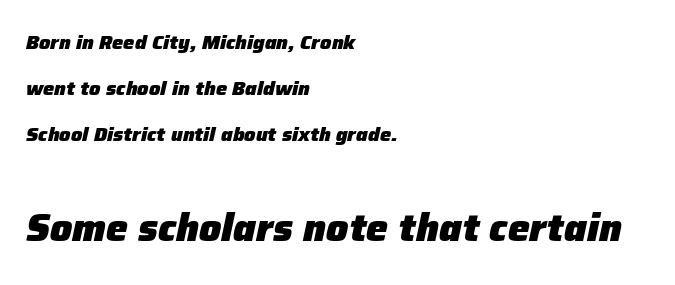
Q: Is the text bold? A: Yes.
Q: Is the text italic (slanted)? A: Yes, it leans right by about 12 degrees.
Q: Is the text underlined? A: No.
Q: How is the paragraph aligned? A: Left-aligned.
Q: Is the spacing between letters normal or unusually wide? A: Normal.
Q: Is the spacing between lines tight, normal or loose? A: Loose.
Q: Which block of text is set in a larger size, the first (top) or the second (bottom)? A: The second (bottom) one.
Q: Width (condensed, normal, or wide)? A: Normal.
Q: Stroke contrast? A: Low.
Q: x-height? A: Medium.
Q: Monospaced? A: No.
